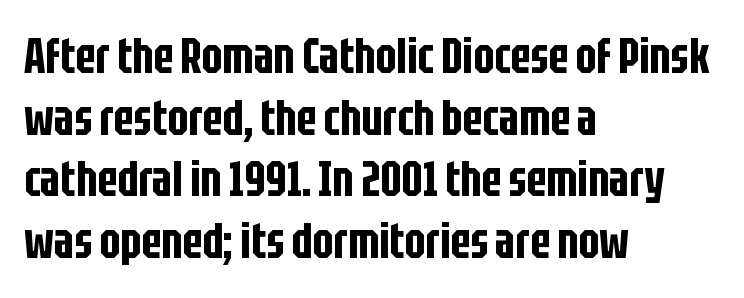
Q: Is the text italic (slanted)? A: No, it is upright.
Q: Is the typeface a serif or a sans-serif typeface? A: Sans-serif.
Q: Is the text underlined? A: No.
Q: How is the paragraph aligned? A: Left-aligned.
Q: Is the spacing between letters normal or unusually wide? A: Normal.
Q: Is the spacing between lines tight, normal or loose? A: Normal.
Q: Width (condensed, normal, or wide)? A: Condensed.
Q: Stroke contrast? A: Low.
Q: x-height? A: Large.
Q: Monospaced? A: No.
